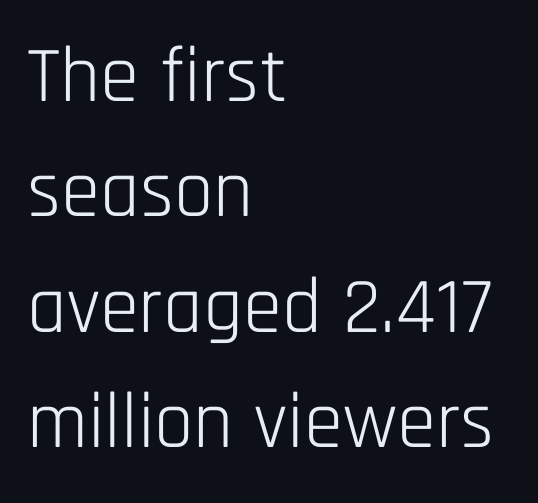
{"serif": "no", "italic": "no", "bold": "no", "weight": "light", "width": "condensed", "stroke_contrast": "low", "x_height": "large", "monospaced": "no", "underline": "no", "align": "left", "line_spacing": "normal", "line_spacing_ratio": 1.46, "letter_spacing": "normal", "letter_spacing_em": 0.0, "glyph_px": 79}
